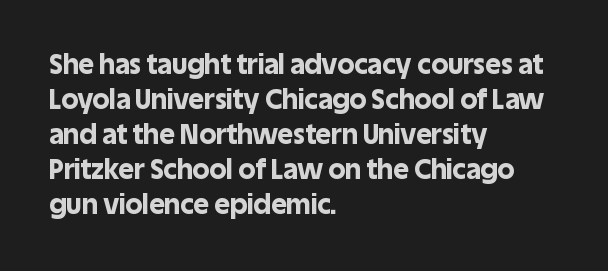
{"italic": "no", "bold": "yes", "underline": "no", "align": "left", "line_spacing": "normal", "line_spacing_ratio": 1.3, "letter_spacing": "normal", "letter_spacing_em": 0.0, "glyph_px": 27}
